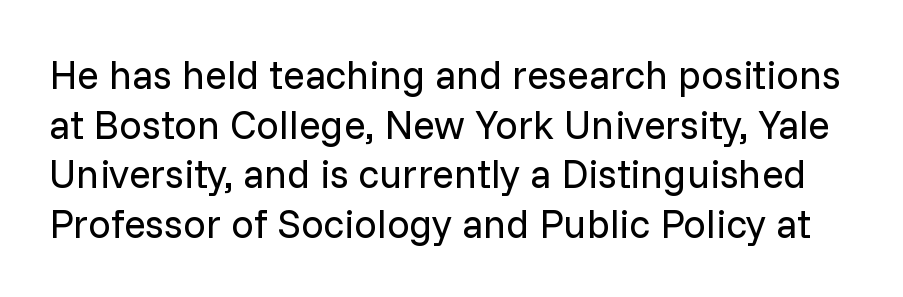
Upright lettering throughout. Spacing between characters is what you'd get straight out of the box. No extra ink here — the face is not bold. Unlike a traditional serif, this face leaves its strokes unadorned.
